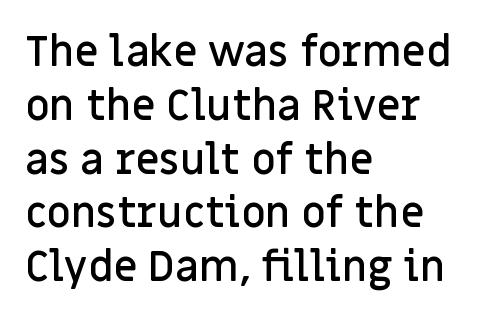
{"serif": "no", "italic": "no", "bold": "semi", "weight": "semibold", "width": "normal", "stroke_contrast": "low", "x_height": "large", "monospaced": "no", "underline": "no", "align": "left", "line_spacing": "normal", "line_spacing_ratio": 1.28, "letter_spacing": "normal", "letter_spacing_em": 0.0, "glyph_px": 42}
